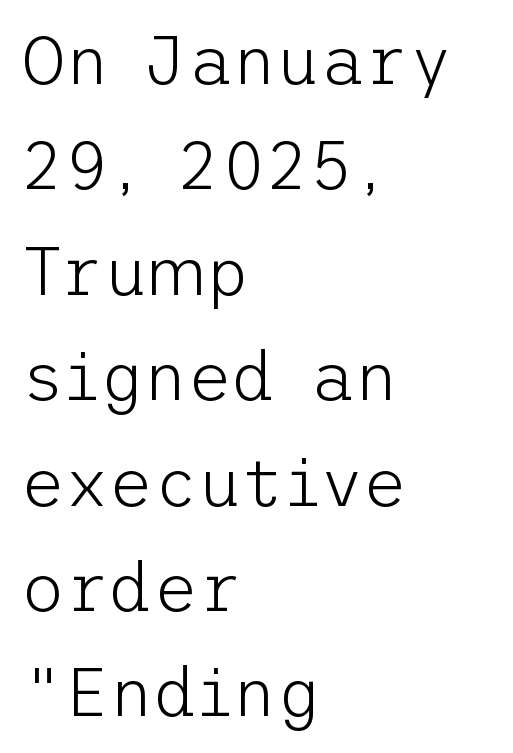
The image shows 68 px light sans-serif type, upright; set left-aligned, normal line spacing (1.55x), normal letter spacing, not underlined; low stroke contrast and a medium x-height.
